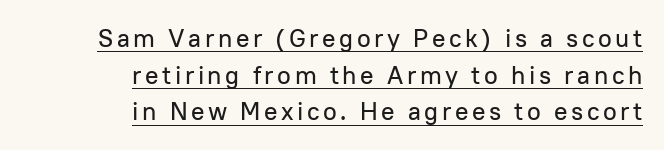
Q: Is the text italic (slanted)? A: No, it is upright.
Q: Is the text underlined? A: Yes.
Q: How is the paragraph aligned? A: Right-aligned.
Q: Is the spacing between lines tight, normal or loose? A: Normal.
